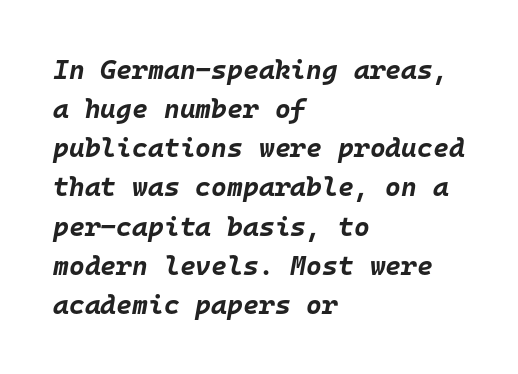
The image shows 27 px bold type, italic (leaning right); set left-aligned, normal line spacing (1.45x), normal letter spacing, not underlined.
